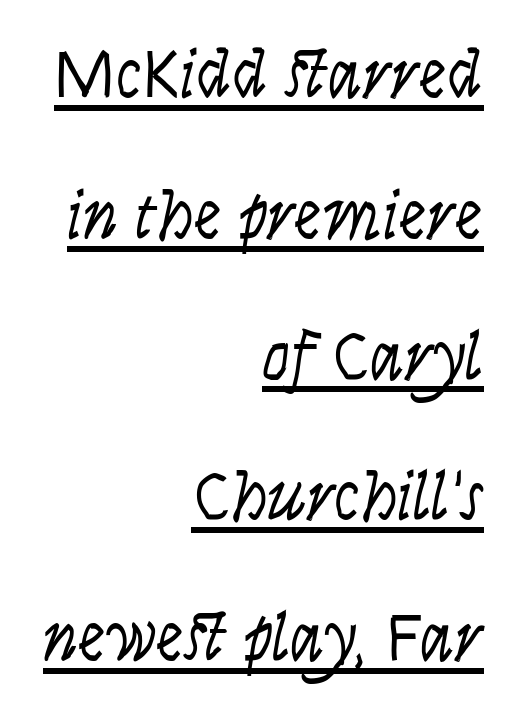
The image shows 69 px light, condensed type, italic (leaning right); set right-aligned, loose line spacing (2.04x), normal letter spacing, underlined; low stroke contrast and a large x-height.
